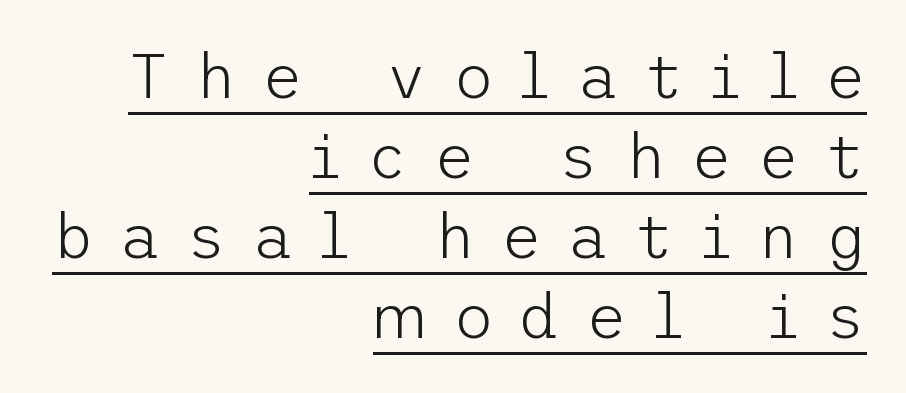
The image shows 63 px light sans-serif type, upright; set right-aligned, normal line spacing (1.27x), unusually wide letter spacing (+0.41 em), underlined; low stroke contrast and a medium x-height.
